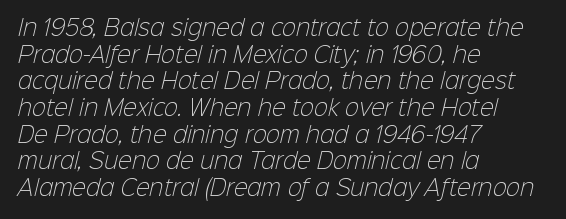
These lines are set flush left with a ragged right edge. How are the letters spaced? Ordinarily, with no added tracking. Each stroke keeps to a modest, everyday thickness or less. The line-height multiplier appears to be the usual default. Descender tails drop into unmarked territory.
